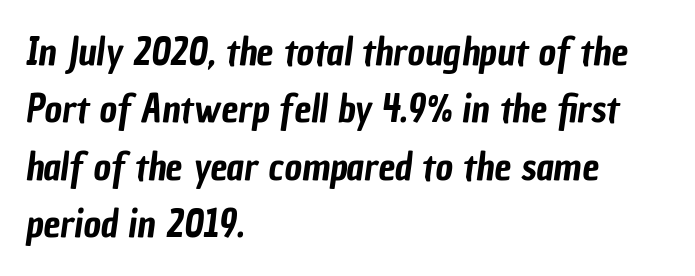
Q: Is the typeface a serif or a sans-serif typeface? A: Sans-serif.
Q: Is the text underlined? A: No.
Q: How is the paragraph aligned? A: Left-aligned.
Q: Is the spacing between letters normal or unusually wide? A: Normal.
Q: Is the spacing between lines tight, normal or loose? A: Normal.
Q: Width (condensed, normal, or wide)? A: Condensed.
Q: Stroke contrast? A: Low.
Q: x-height? A: Medium.
Q: Monospaced? A: No.
